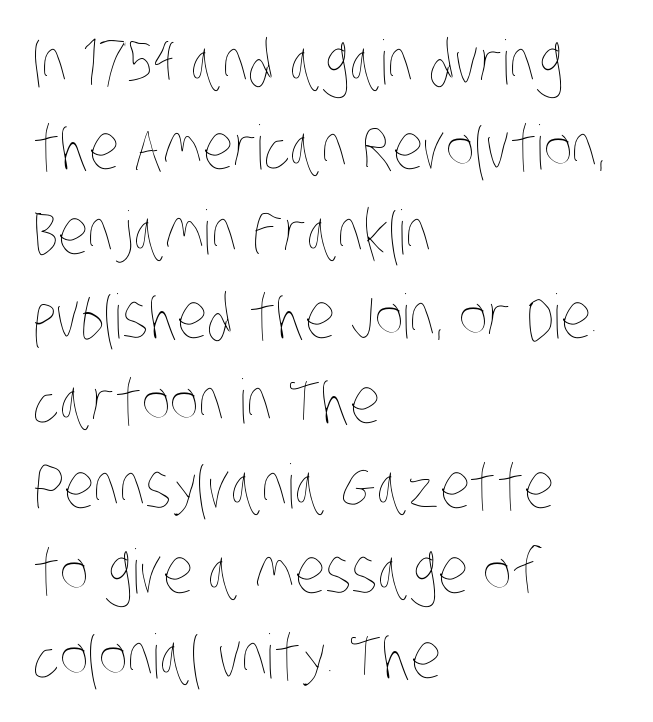
Q: Is the text bold? A: No.
Q: Is the text underlined? A: No.
Q: How is the paragraph aligned? A: Left-aligned.
Q: Is the spacing between letters normal or unusually wide? A: Normal.
Q: Is the spacing between lines tight, normal or loose? A: Normal.
Q: Width (condensed, normal, or wide)? A: Condensed.
Q: Stroke contrast? A: Low.
Q: x-height? A: Large.
Q: Monospaced? A: No.
